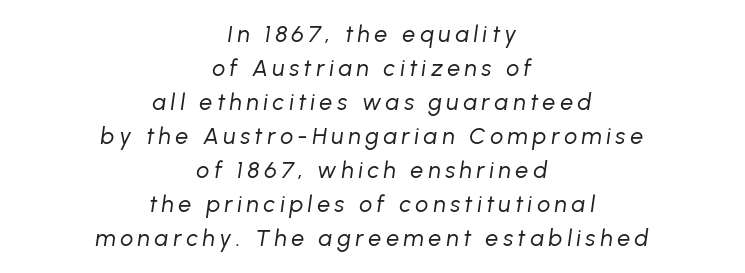
Tall strokes in this sample are angled rather than plumb. The whitespace from short lines is split evenly between both sides. This rendering widens character spacing well past its baseline value. Each row of text sits above clean, open space.
